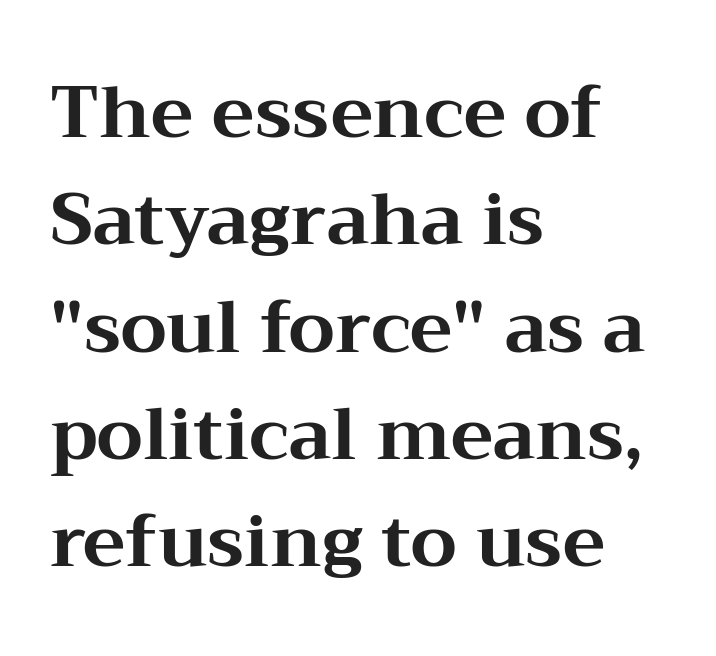
Q: Is the text bold? A: Yes.
Q: Is the text italic (slanted)? A: No, it is upright.
Q: Is the typeface a serif or a sans-serif typeface? A: Serif.
Q: Is the text underlined? A: No.
Q: How is the paragraph aligned? A: Left-aligned.
Q: Is the spacing between letters normal or unusually wide? A: Normal.
Q: Is the spacing between lines tight, normal or loose? A: Normal.
Q: Width (condensed, normal, or wide)? A: Wide.
Q: Stroke contrast? A: Medium.
Q: x-height? A: Medium.
Q: Monospaced? A: No.
